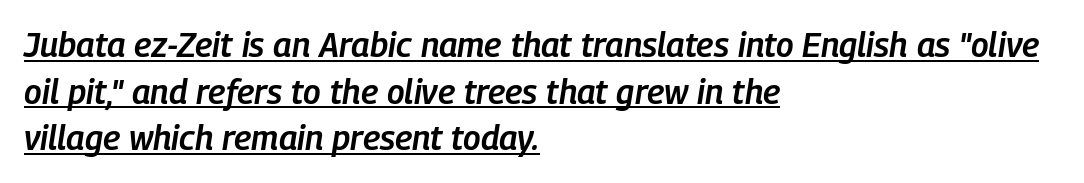
Q: Is the text bold? A: Semi-bold.
Q: Is the text italic (slanted)? A: Yes, it leans right by about 9 degrees.
Q: Is the text underlined? A: Yes.
Q: How is the paragraph aligned? A: Left-aligned.
Q: Is the spacing between letters normal or unusually wide? A: Normal.
Q: Is the spacing between lines tight, normal or loose? A: Normal.
Q: Width (condensed, normal, or wide)? A: Condensed.
Q: Stroke contrast? A: Low.
Q: x-height? A: Medium.
Q: Monospaced? A: No.
